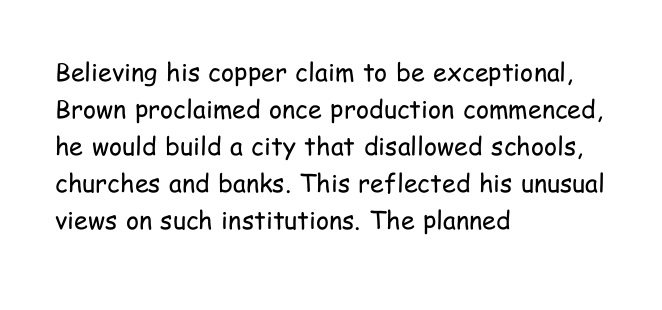
Q: Is the text bold? A: No.
Q: Is the text italic (slanted)? A: No, it is upright.
Q: Is the text underlined? A: No.
Q: How is the paragraph aligned? A: Left-aligned.
Q: Is the spacing between letters normal or unusually wide? A: Normal.
Q: Is the spacing between lines tight, normal or loose? A: Normal.
